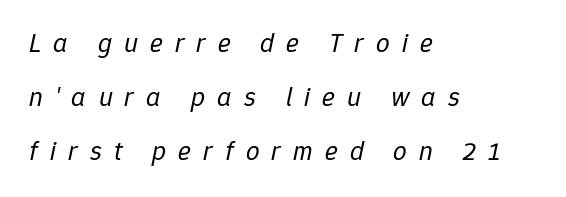
The image shows 27 px text type, italic (leaning right); set left-aligned, loose line spacing (2.0x), unusually wide letter spacing (+0.45 em), not underlined.
